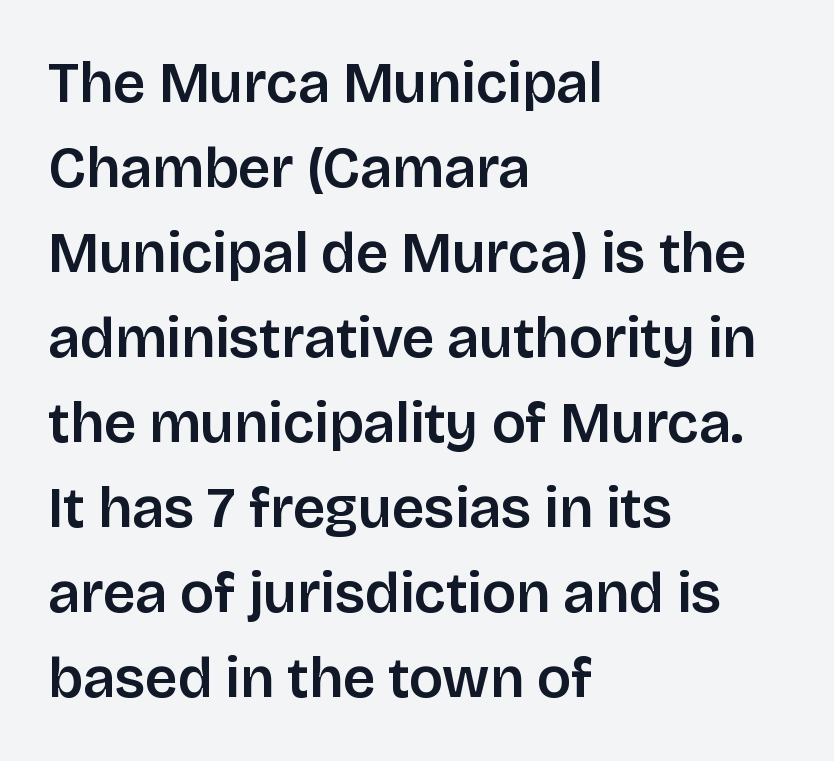
Q: Is the text italic (slanted)? A: No, it is upright.
Q: Is the typeface a serif or a sans-serif typeface? A: Sans-serif.
Q: Is the text underlined? A: No.
Q: How is the paragraph aligned? A: Left-aligned.
Q: Is the spacing between letters normal or unusually wide? A: Normal.
Q: Is the spacing between lines tight, normal or loose? A: Normal.
Q: Width (condensed, normal, or wide)? A: Normal.
Q: Stroke contrast? A: Low.
Q: x-height? A: Large.
Q: Monospaced? A: No.
